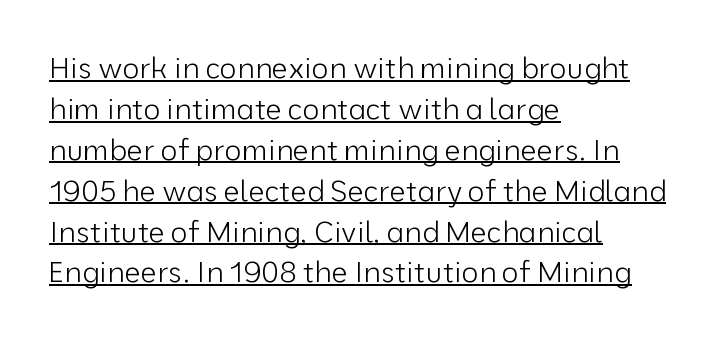
{"serif": "no", "italic": "no", "bold": "no", "weight": "light", "width": "normal", "stroke_contrast": "low", "x_height": "medium", "monospaced": "no", "underline": "yes", "align": "left", "line_spacing": "normal", "line_spacing_ratio": 1.41, "letter_spacing": "normal", "letter_spacing_em": 0.0, "glyph_px": 29}
